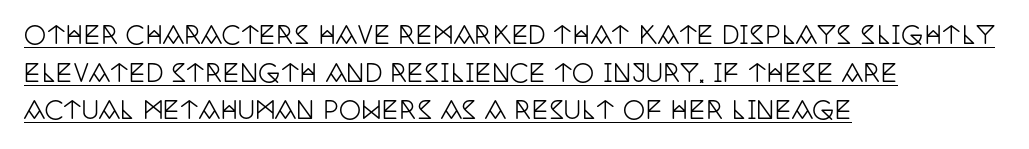
The image shows 25 px text type, upright; set left-aligned, normal line spacing (1.51x), normal letter spacing, underlined.
